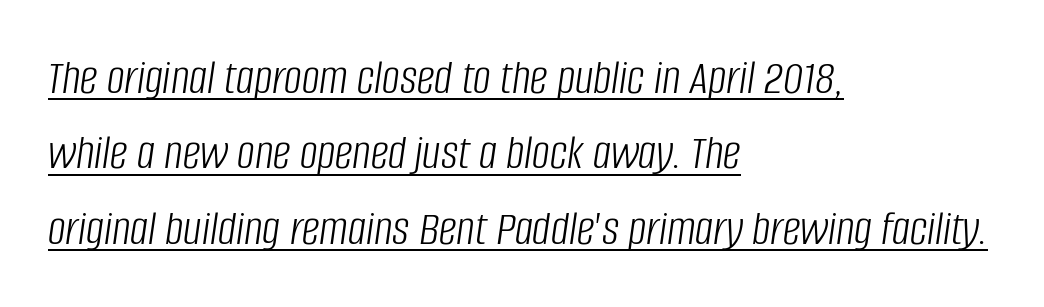
Q: Is the text bold? A: No.
Q: Is the text italic (slanted)? A: Yes, it leans right by about 8 degrees.
Q: Is the text underlined? A: Yes.
Q: How is the paragraph aligned? A: Left-aligned.
Q: Is the spacing between letters normal or unusually wide? A: Normal.
Q: Is the spacing between lines tight, normal or loose? A: Normal.
Q: Width (condensed, normal, or wide)? A: Condensed.
Q: Stroke contrast? A: Low.
Q: x-height? A: Large.
Q: Monospaced? A: No.
